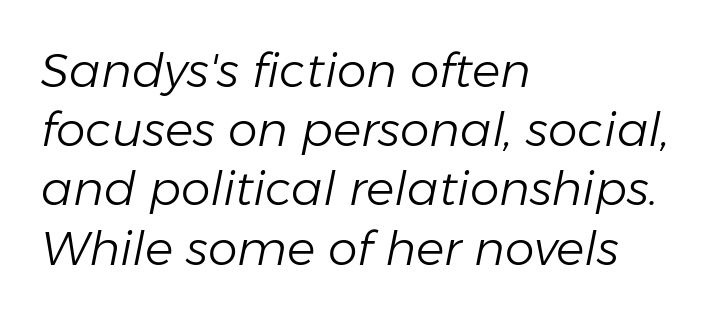
{"italic": "yes", "lean": "right", "slant_degrees": 11, "bold": "no", "weight": "light", "width": "normal", "stroke_contrast": "low", "x_height": "medium", "monospaced": "no", "underline": "no", "align": "left", "line_spacing": "normal", "line_spacing_ratio": 1.26, "letter_spacing": "normal", "letter_spacing_em": 0.0, "glyph_px": 47}
